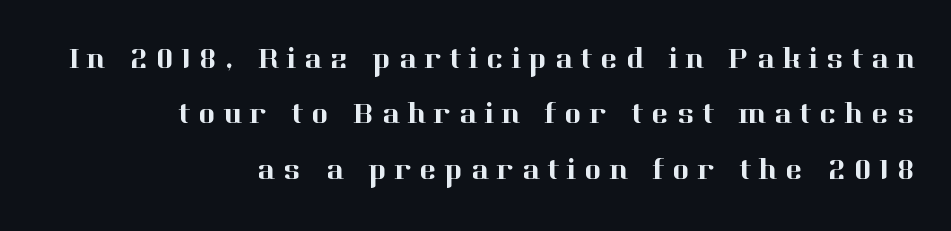
Q: Is the text italic (slanted)? A: No, it is upright.
Q: Is the typeface a serif or a sans-serif typeface? A: Serif.
Q: Is the text underlined? A: No.
Q: How is the paragraph aligned? A: Right-aligned.
Q: Is the spacing between letters normal or unusually wide? A: Unusually wide.
Q: Is the spacing between lines tight, normal or loose? A: Loose.
Q: Width (condensed, normal, or wide)? A: Normal.
Q: Stroke contrast? A: High.
Q: x-height? A: Medium.
Q: Monospaced? A: No.
